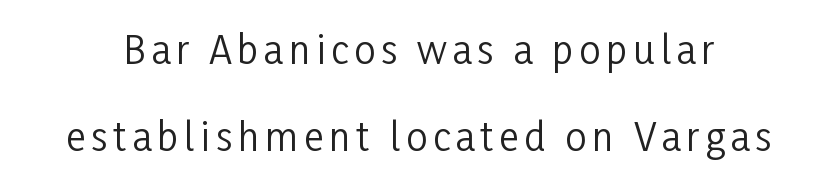
The image shows 38 px regular-weight, condensed sans-serif type, upright; set loose line spacing (2.28x), not underlined; low stroke contrast and a medium x-height.
